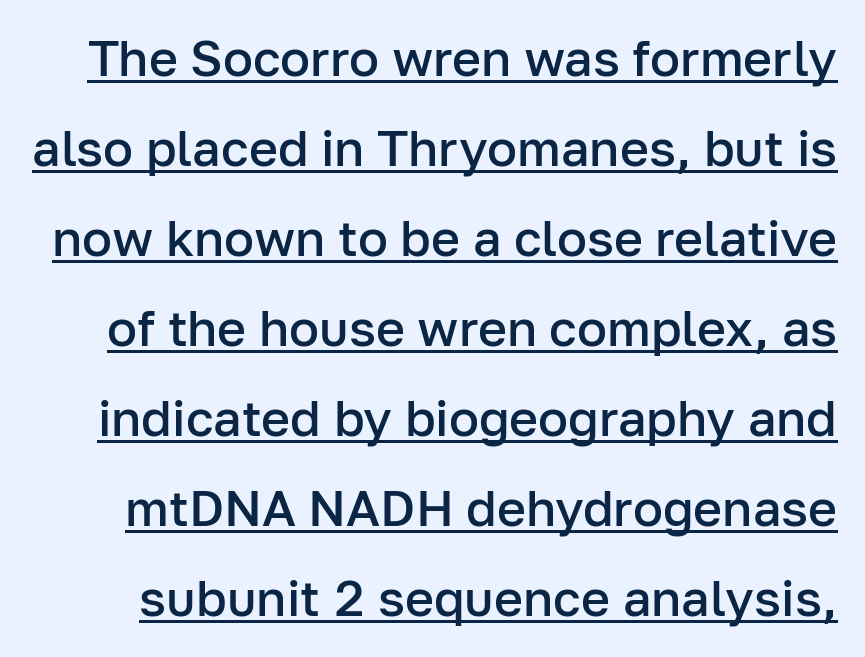
Q: Is the text bold? A: Semi-bold.
Q: Is the text italic (slanted)? A: No, it is upright.
Q: Is the typeface a serif or a sans-serif typeface? A: Sans-serif.
Q: Is the text underlined? A: Yes.
Q: Is the spacing between letters normal or unusually wide? A: Normal.
Q: Width (condensed, normal, or wide)? A: Normal.
Q: Stroke contrast? A: Low.
Q: x-height? A: Medium.
Q: Monospaced? A: No.
